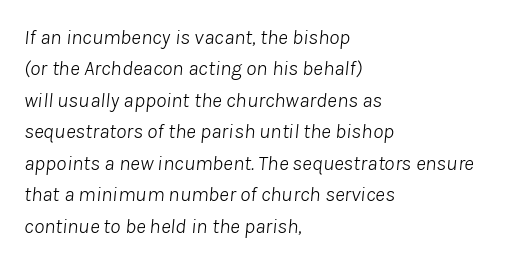
Every character sits at an angle, as italics do. Here the glyphs are tracked normally, forming tight word shapes. A normal amount of white space separates one row of letters from the next. Alignment: flush left. Compared with a typical body face, this is equally light or lighter still. Check under the words: just untouched page.
